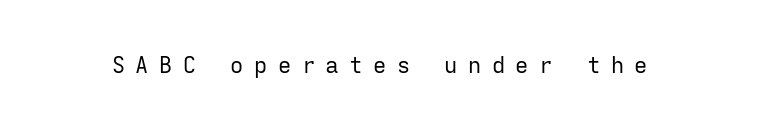
Caption: face not bold, strokes unweighted. There is plenty of visible air inserted between adjacent glyphs. This rendering features lettering with no underline. A roman cut, with each character standing at attention.
